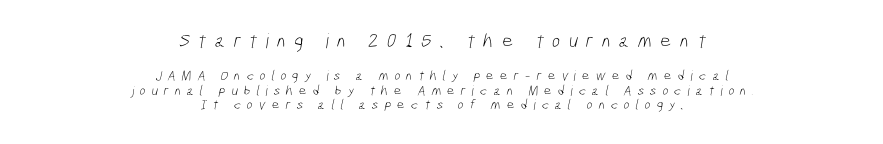
{"bold": "no", "underline": "no", "align": "center", "line_spacing": "tight", "line_spacing_ratio": 1.05, "letter_spacing": "wide", "letter_spacing_em": 0.41, "larger_block": "first", "size_ratio": 1.43, "glyph_px": 20}
